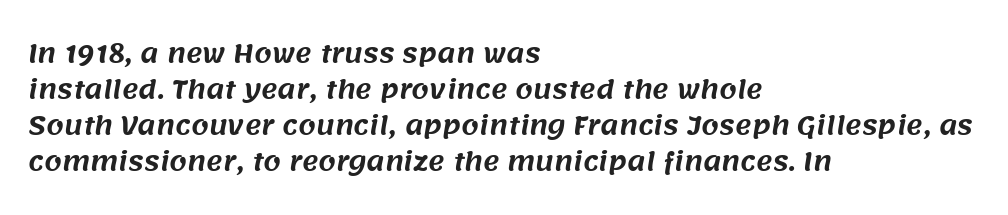
Q: Is the text underlined? A: No.
Q: How is the paragraph aligned? A: Left-aligned.
Q: Is the spacing between letters normal or unusually wide? A: Normal.
Q: Is the spacing between lines tight, normal or loose? A: Normal.
